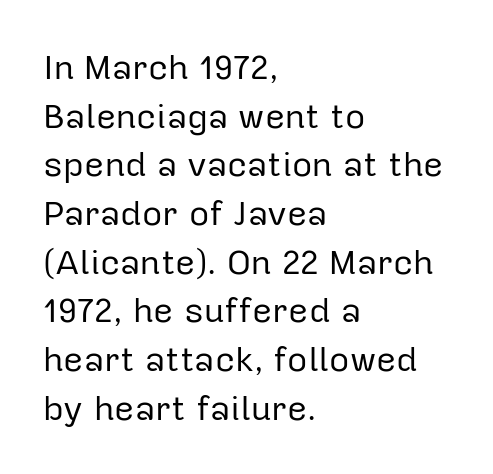
The image shows 35 px regular-weight sans-serif type, upright; set left-aligned, normal line spacing (1.39x), normal letter spacing, not underlined; low stroke contrast and a medium x-height.
